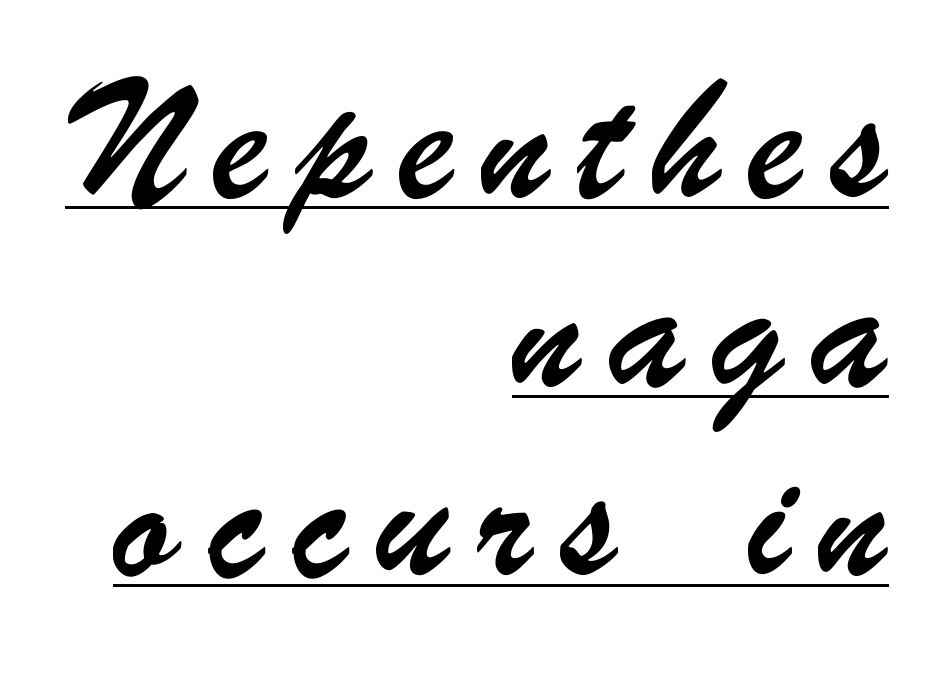
{"serif": "no", "width": "condensed", "stroke_contrast": "low", "x_height": "small", "monospaced": "no", "underline": "yes", "align": "right", "line_spacing": "loose", "line_spacing_ratio": 2.49, "letter_spacing": "wide", "letter_spacing_em": 0.35, "glyph_px": 76}
